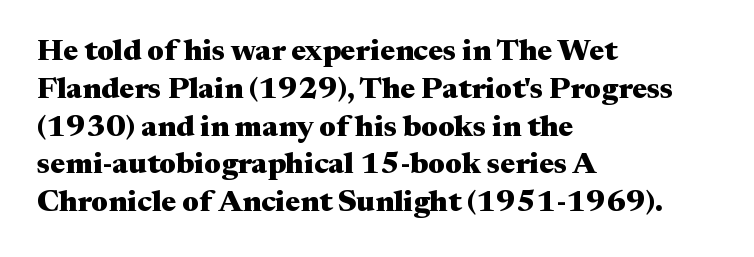
{"serif": "yes", "italic": "no", "bold": "yes", "weight": "heavy", "width": "wide", "stroke_contrast": "medium", "x_height": "medium", "monospaced": "no", "underline": "no", "align": "left", "line_spacing": "normal", "line_spacing_ratio": 1.26, "letter_spacing": "normal", "letter_spacing_em": 0.0, "glyph_px": 30}
